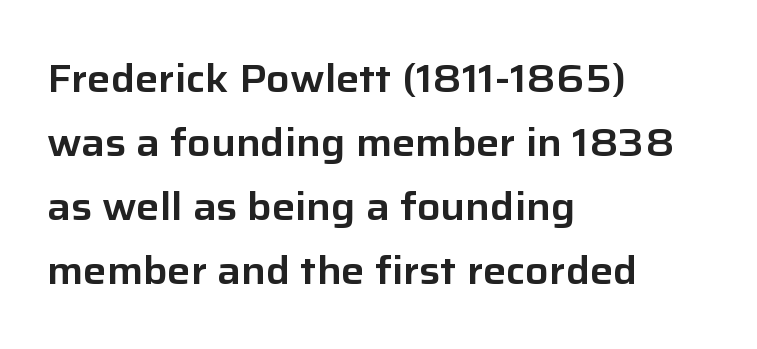
{"serif": "no", "italic": "no", "width": "normal", "stroke_contrast": "low", "x_height": "medium", "monospaced": "no", "underline": "no", "align": "left", "line_spacing": "normal", "line_spacing_ratio": 1.64, "letter_spacing": "normal", "letter_spacing_em": 0.0, "glyph_px": 39}
